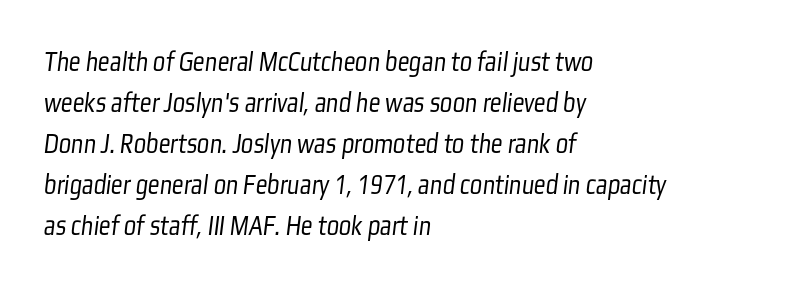
Q: Is the text bold? A: No.
Q: Is the typeface a serif or a sans-serif typeface? A: Sans-serif.
Q: Is the text underlined? A: No.
Q: How is the paragraph aligned? A: Left-aligned.
Q: Is the spacing between letters normal or unusually wide? A: Normal.
Q: Is the spacing between lines tight, normal or loose? A: Normal.
Q: Width (condensed, normal, or wide)? A: Condensed.
Q: Stroke contrast? A: Low.
Q: x-height? A: Medium.
Q: Monospaced? A: No.
